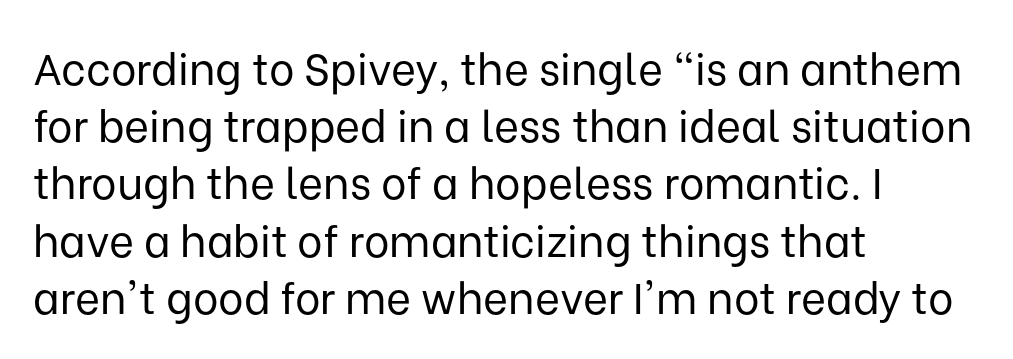
The image shows 43 px regular-weight sans-serif type, upright; set left-aligned, normal line spacing (1.33x), normal letter spacing, not underlined; low stroke contrast and a medium x-height.
